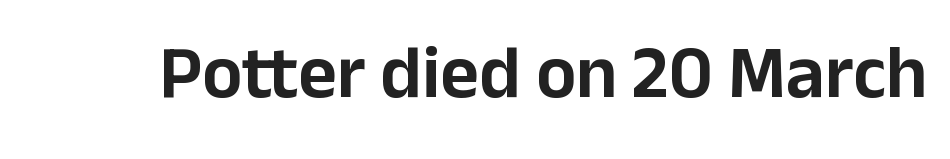
{"serif": "no", "italic": "no", "width": "normal", "stroke_contrast": "low", "x_height": "medium", "monospaced": "no", "underline": "no", "letter_spacing": "normal", "letter_spacing_em": 0.0, "glyph_px": 75}
